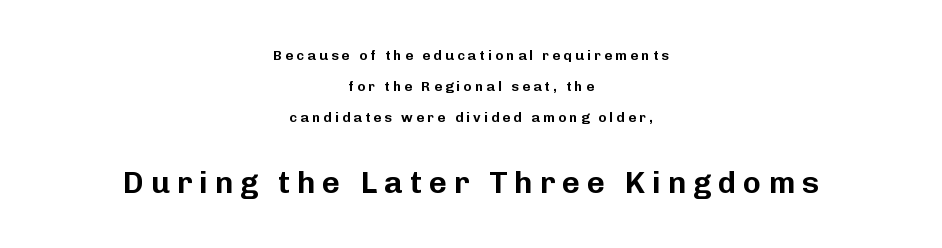
The image shows 31 px sans-serif type, upright; set centered, loose line spacing (2.2x), unusually wide letter spacing (+0.22 em), not underlined; the second (bottom) block is 2.21x larger; low stroke contrast and a medium x-height.
